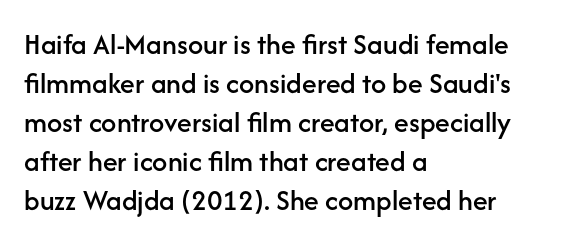
The image shows 30 px sans-serif type, upright; set left-aligned, normal line spacing (1.3x), normal letter spacing, not underlined; low stroke contrast and a medium x-height.
